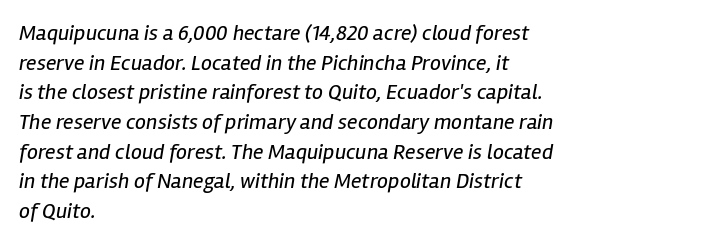
A normal amount of white space separates one row of letters from the next. Tracking here is standard; glyphs follow each other at the usual distance. Line starts are locked; line ends wander. Check under the words: just untouched page. Stroke mass is kept to a normal reading level or below. Would a proofreader flag this as italicized? Yes.
